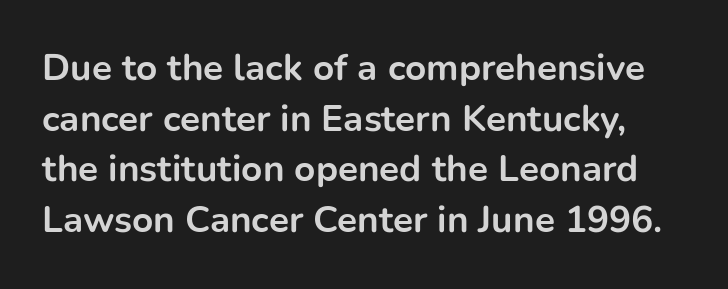
Typographically, this falls in the sans-serif category. Only glyphs here, with clear space below each row. In terms of letterspacing, this is plain default setting. Weight check: bold — yes, fully. Ascenders rise straight up at ninety degrees.
